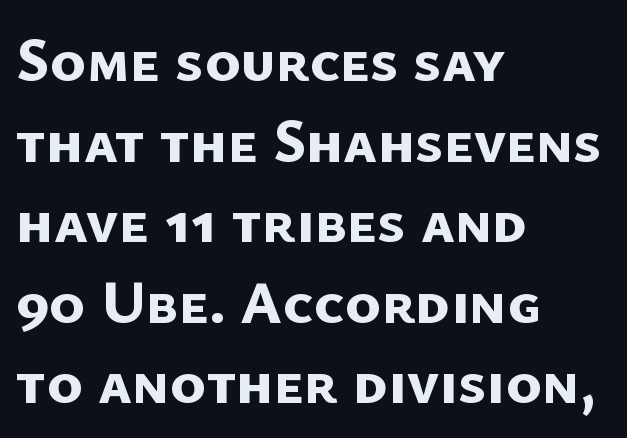
{"serif": "no", "bold": "yes", "weight": "bold", "width": "normal", "stroke_contrast": "low", "x_height": "medium", "monospaced": "no", "underline": "no", "align": "left", "line_spacing": "normal", "line_spacing_ratio": 1.32, "letter_spacing": "normal", "letter_spacing_em": 0.0, "glyph_px": 61}
